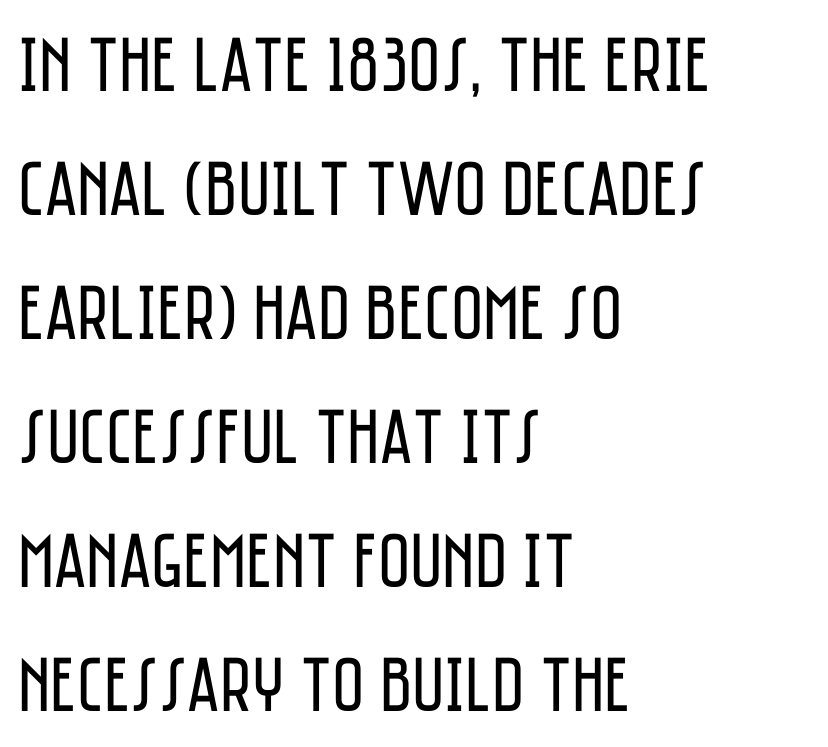
{"serif": "no", "italic": "no", "bold": "no", "weight": "regular", "width": "condensed", "stroke_contrast": "low", "x_height": "large", "monospaced": "no", "underline": "no", "align": "left", "line_spacing": "normal", "line_spacing_ratio": 1.59, "letter_spacing": "normal", "letter_spacing_em": 0.0, "glyph_px": 78}
